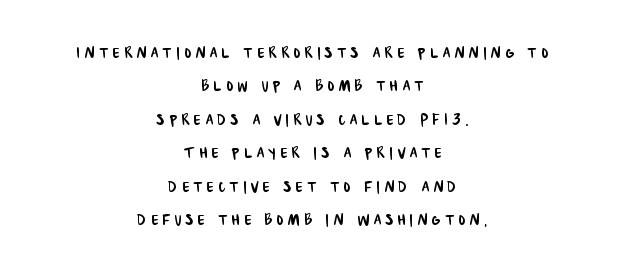
{"underline": "no", "align": "center", "line_spacing": "normal", "line_spacing_ratio": 1.67, "letter_spacing": "wide", "letter_spacing_em": 0.22, "glyph_px": 20}
